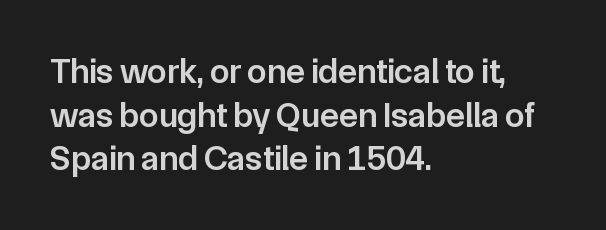
The image shows 35 px semibold sans-serif type, upright; set left-aligned, normal line spacing (1.25x), normal letter spacing, not underlined; low stroke contrast and a medium x-height.
